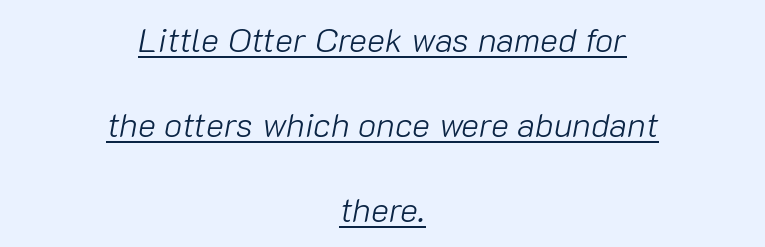
{"italic": "yes", "lean": "right", "slant_degrees": 10, "bold": "no", "weight": "light", "width": "normal", "stroke_contrast": "low", "x_height": "medium", "monospaced": "no", "underline": "yes", "align": "center", "line_spacing": "loose", "line_spacing_ratio": 2.5, "letter_spacing": "normal", "letter_spacing_em": 0.0, "glyph_px": 34}
